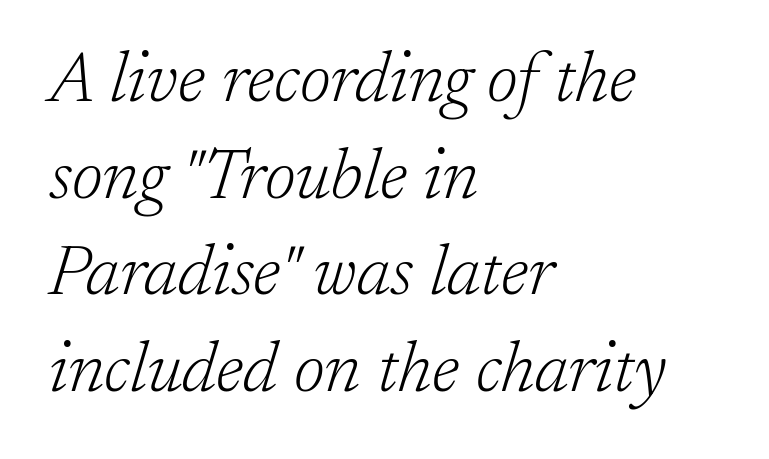
{"serif": "yes", "italic": "yes", "lean": "right", "slant_degrees": 17, "bold": "no", "weight": "light", "width": "normal", "stroke_contrast": "low", "x_height": "medium", "monospaced": "no", "underline": "no", "align": "left", "line_spacing": "normal", "line_spacing_ratio": 1.38, "letter_spacing": "normal", "letter_spacing_em": 0.0, "glyph_px": 70}
